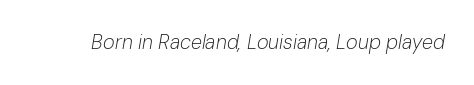
Q: Is the text bold? A: No.
Q: Is the text italic (slanted)? A: Yes, it leans right by about 10 degrees.
Q: Is the text underlined? A: No.
Q: Is the spacing between letters normal or unusually wide? A: Normal.
